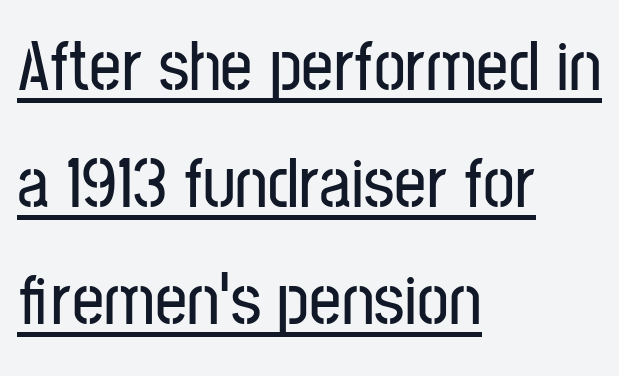
Q: Is the text italic (slanted)? A: No, it is upright.
Q: Is the typeface a serif or a sans-serif typeface? A: Sans-serif.
Q: Is the text underlined? A: Yes.
Q: How is the paragraph aligned? A: Left-aligned.
Q: Is the spacing between letters normal or unusually wide? A: Normal.
Q: Is the spacing between lines tight, normal or loose? A: Normal.
Q: Width (condensed, normal, or wide)? A: Condensed.
Q: Stroke contrast? A: Low.
Q: x-height? A: Medium.
Q: Monospaced? A: No.
